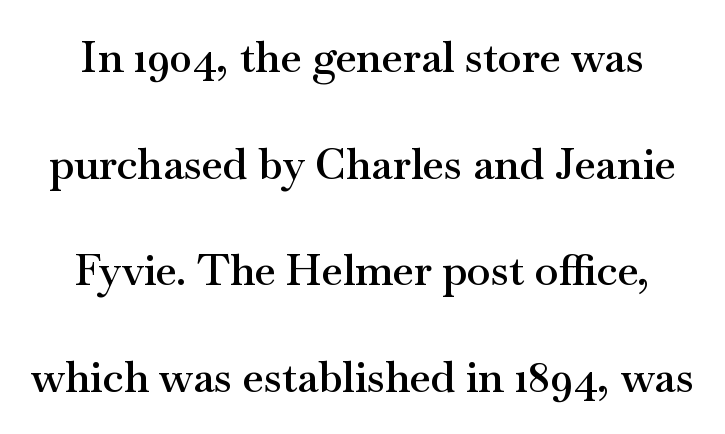
Q: Is the text bold? A: Semi-bold.
Q: Is the text italic (slanted)? A: No, it is upright.
Q: Is the typeface a serif or a sans-serif typeface? A: Serif.
Q: Is the text underlined? A: No.
Q: Is the spacing between letters normal or unusually wide? A: Normal.
Q: Is the spacing between lines tight, normal or loose? A: Loose.
Q: Width (condensed, normal, or wide)? A: Wide.
Q: Stroke contrast? A: Medium.
Q: x-height? A: Small.
Q: Monospaced? A: No.
